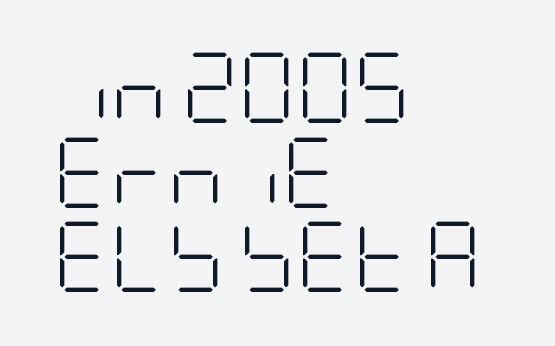
Unbolded letterforms with no extra heft. A typesetter would call this zero additional tracking. Regarding serifs, this sample does without them. Tall strokes in this sample are plumb rather than angled. The lines are quadded left.
